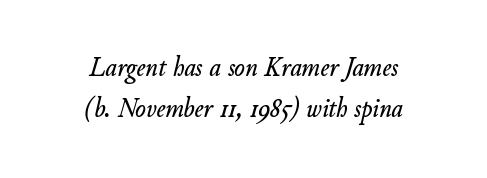
{"italic": "yes", "lean": "right", "slant_degrees": 11, "width": "normal", "stroke_contrast": "low", "x_height": "small", "monospaced": "no", "underline": "no", "align": "center", "line_spacing": "normal", "line_spacing_ratio": 1.47, "letter_spacing": "normal", "letter_spacing_em": 0.0, "glyph_px": 28}
